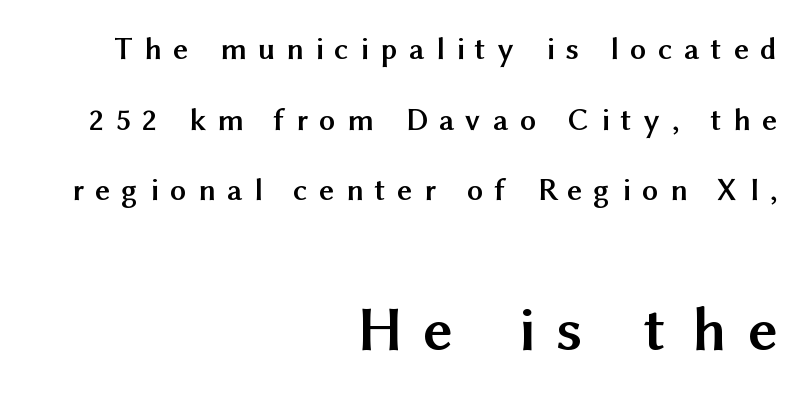
Q: Is the text bold? A: Yes.
Q: Is the text italic (slanted)? A: No, it is upright.
Q: Is the typeface a serif or a sans-serif typeface? A: Sans-serif.
Q: Is the text underlined? A: No.
Q: How is the paragraph aligned? A: Right-aligned.
Q: Is the spacing between letters normal or unusually wide? A: Unusually wide.
Q: Is the spacing between lines tight, normal or loose? A: Loose.
Q: Which block of text is set in a larger size, the first (top) or the second (bottom)? A: The second (bottom) one.
Q: Width (condensed, normal, or wide)? A: Normal.
Q: Stroke contrast? A: Medium.
Q: x-height? A: Medium.
Q: Monospaced? A: No.
